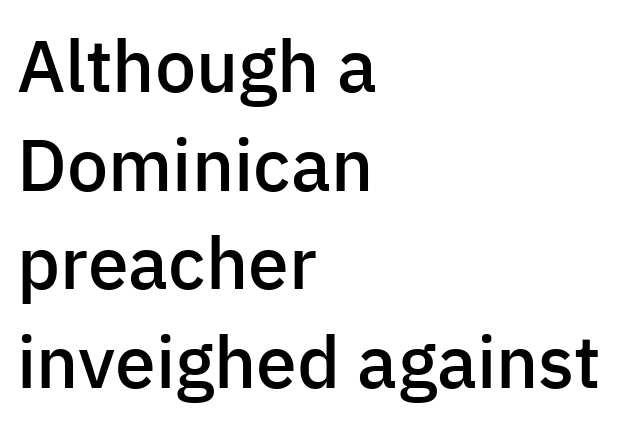
Q: Is the text bold? A: Semi-bold.
Q: Is the text italic (slanted)? A: No, it is upright.
Q: Is the typeface a serif or a sans-serif typeface? A: Sans-serif.
Q: Is the text underlined? A: No.
Q: How is the paragraph aligned? A: Left-aligned.
Q: Is the spacing between letters normal or unusually wide? A: Normal.
Q: Is the spacing between lines tight, normal or loose? A: Normal.
Q: Width (condensed, normal, or wide)? A: Normal.
Q: Stroke contrast? A: Low.
Q: x-height? A: Medium.
Q: Monospaced? A: No.
